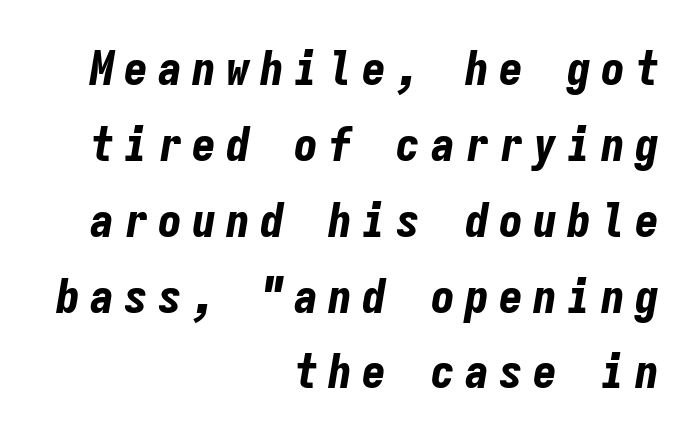
The image shows 48 px bold, condensed type, italic (leaning right), monospaced; set right-aligned, normal line spacing (1.58x), unusually wide letter spacing (+0.21 em), not underlined; low stroke contrast and a medium x-height.
